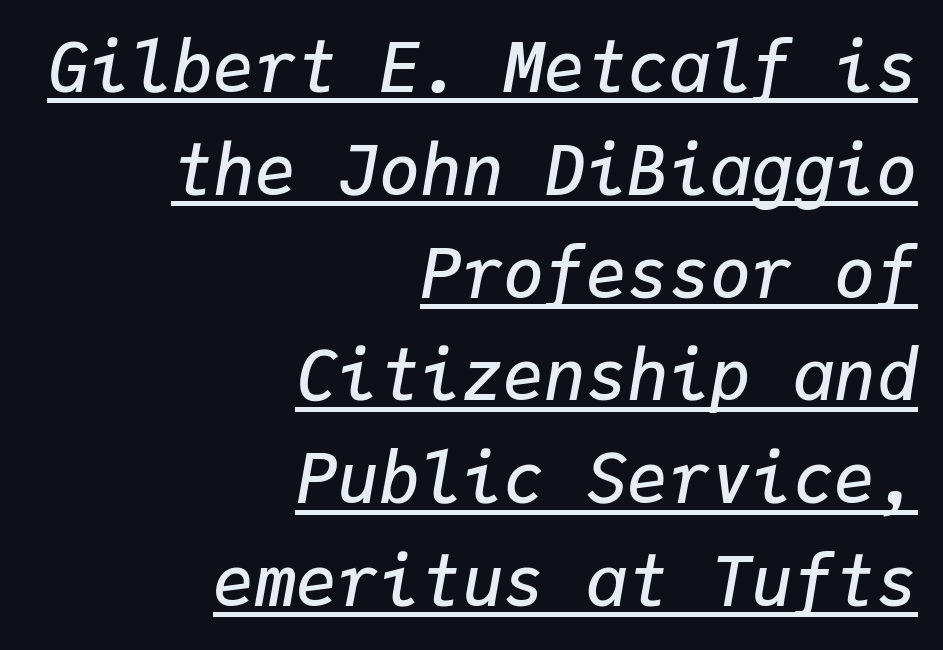
If you drew a line through each stem, it would be angled. One-word summary of the alignment: right. The letters sit at their default tracking, neither squeezed nor spread. Compared with undecorated copy, this sample adds a rule below the words. Do the characters align in a grid? Yes, the font is monospaced. Set as a demibold, roughly 600 on the weight scale.
